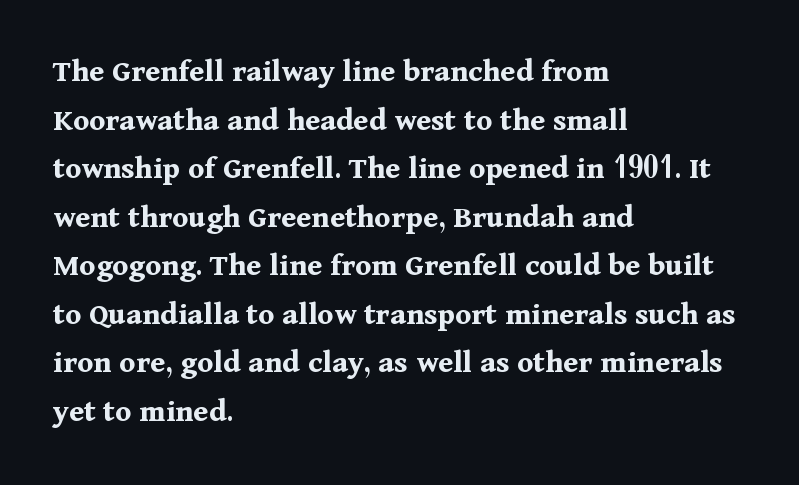
{"serif": "yes", "italic": "no", "bold": "yes", "weight": "bold", "width": "normal", "stroke_contrast": "medium", "x_height": "medium", "monospaced": "no", "underline": "no", "align": "left", "line_spacing": "normal", "line_spacing_ratio": 1.47, "letter_spacing": "normal", "letter_spacing_em": 0.0, "glyph_px": 33}
